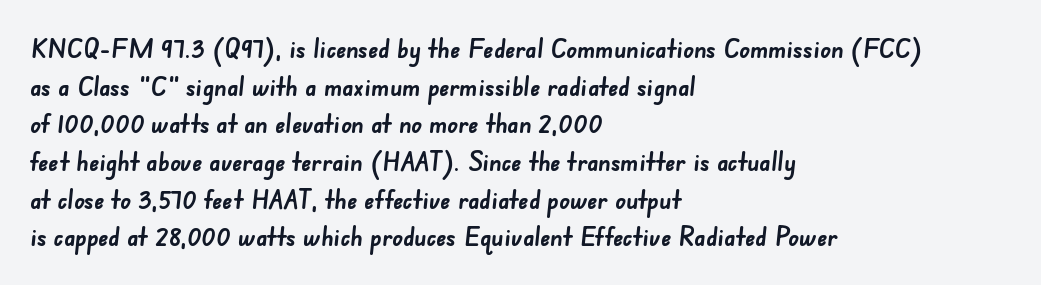
Check the space under the baseline: it is left empty. Summary of weight: heavy, a full bold. Layout note: lines flush left. The letters sit at their default tracking, neither squeezed nor spread. Interline gaps are of average width in this sample.
